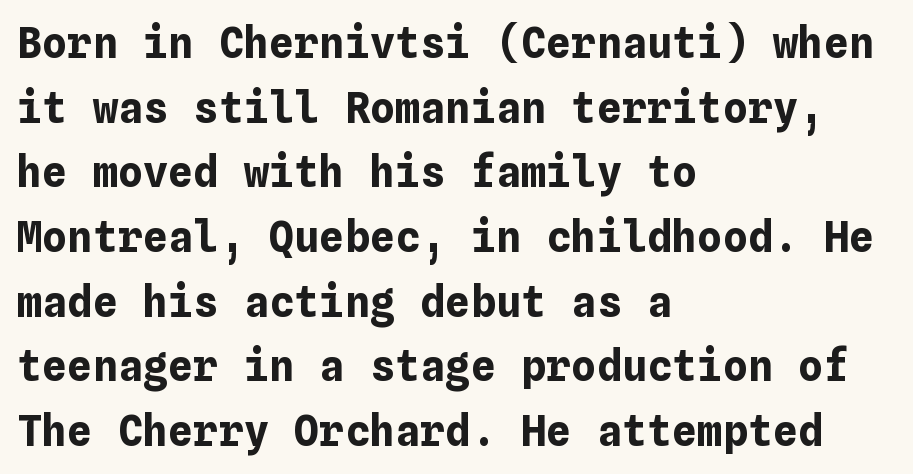
{"italic": "no", "bold": "yes", "weight": "bold", "width": "normal", "stroke_contrast": "low", "x_height": "medium", "underline": "no", "align": "left", "line_spacing": "normal", "line_spacing_ratio": 1.54, "letter_spacing": "normal", "letter_spacing_em": 0.0, "glyph_px": 42}
